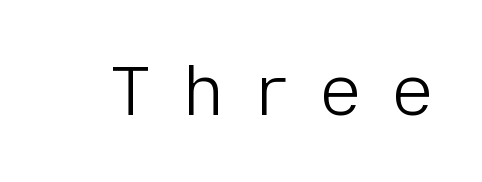
The passage shown is not underscored anywhere. Looks like regular typesetting: each glyph gets only the width it needs. The rendering shows plain stroke endings on the letterforms — a sans-serif design. Upright lettering throughout.
